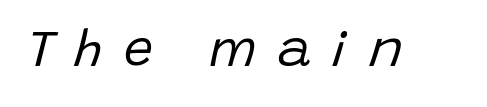
{"italic": "yes", "lean": "right", "slant_degrees": 15, "bold": "no", "weight": "regular", "width": "normal", "stroke_contrast": "low", "x_height": "large", "monospaced": "no", "underline": "no", "letter_spacing": "wide", "letter_spacing_em": 0.39, "glyph_px": 52}
